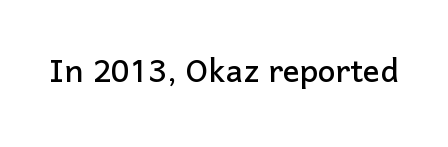
Q: Is the text italic (slanted)? A: No, it is upright.
Q: Is the typeface a serif or a sans-serif typeface? A: Sans-serif.
Q: Is the text underlined? A: No.
Q: Is the spacing between letters normal or unusually wide? A: Normal.
Q: Width (condensed, normal, or wide)? A: Normal.
Q: Stroke contrast? A: Low.
Q: x-height? A: Medium.
Q: Monospaced? A: No.
